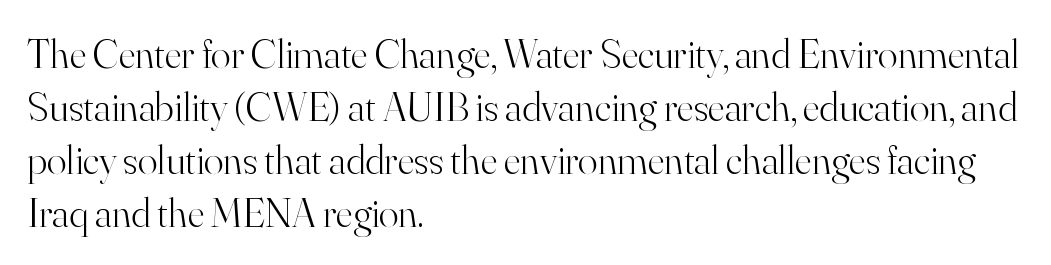
Q: Is the text bold? A: No.
Q: Is the text italic (slanted)? A: No, it is upright.
Q: Is the typeface a serif or a sans-serif typeface? A: Serif.
Q: Is the text underlined? A: No.
Q: How is the paragraph aligned? A: Left-aligned.
Q: Is the spacing between letters normal or unusually wide? A: Normal.
Q: Is the spacing between lines tight, normal or loose? A: Normal.
Q: Width (condensed, normal, or wide)? A: Normal.
Q: Stroke contrast? A: High.
Q: x-height? A: Small.
Q: Monospaced? A: No.
